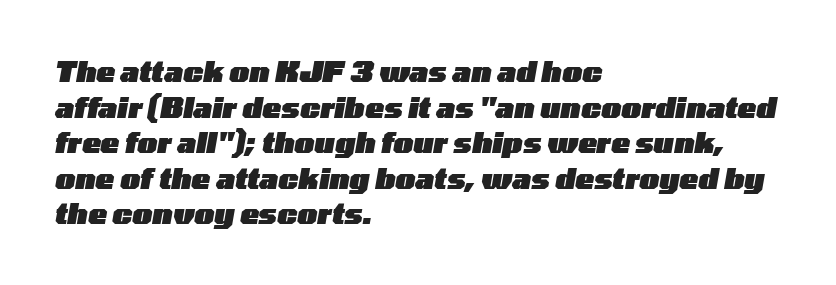
The image shows 28 px heavy, wide type, italic (leaning right); set left-aligned, normal line spacing (1.27x), normal letter spacing, not underlined; low stroke contrast and a medium x-height.
